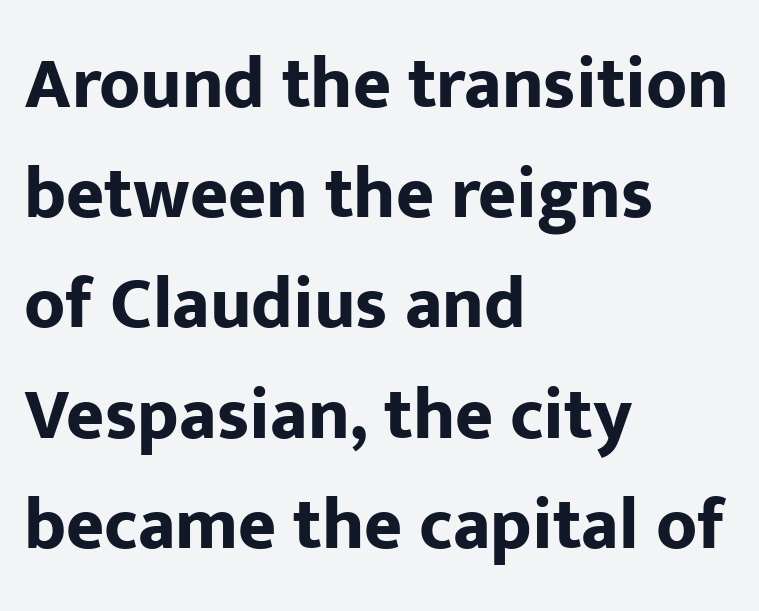
The image shows 73 px bold sans-serif type, upright; set left-aligned, normal line spacing (1.51x), normal letter spacing, not underlined; low stroke contrast and a medium x-height.
